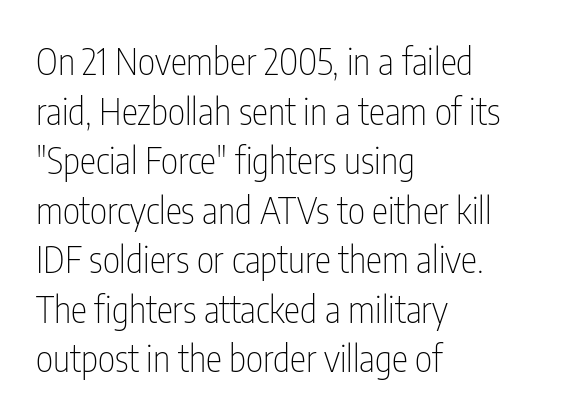
{"serif": "no", "italic": "no", "bold": "no", "weight": "thin", "width": "condensed", "stroke_contrast": "low", "x_height": "medium", "monospaced": "no", "underline": "no", "align": "left", "line_spacing": "normal", "line_spacing_ratio": 1.34, "letter_spacing": "normal", "letter_spacing_em": 0.0, "glyph_px": 37}
